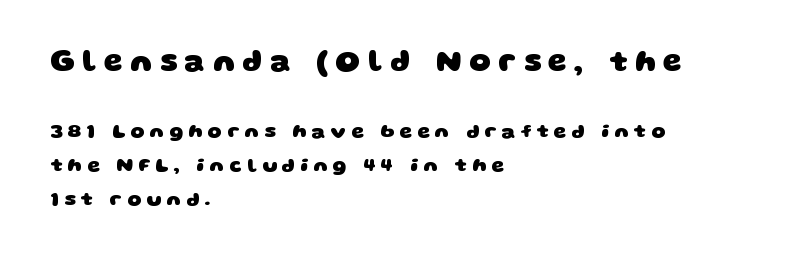
{"serif": "no", "bold": "yes", "weight": "heavy", "width": "wide", "stroke_contrast": "low", "x_height": "large", "monospaced": "no", "underline": "no", "align": "left", "line_spacing": "normal", "line_spacing_ratio": 1.68, "letter_spacing": "wide", "letter_spacing_em": 0.25, "larger_block": "first", "size_ratio": 1.5, "glyph_px": 30}
